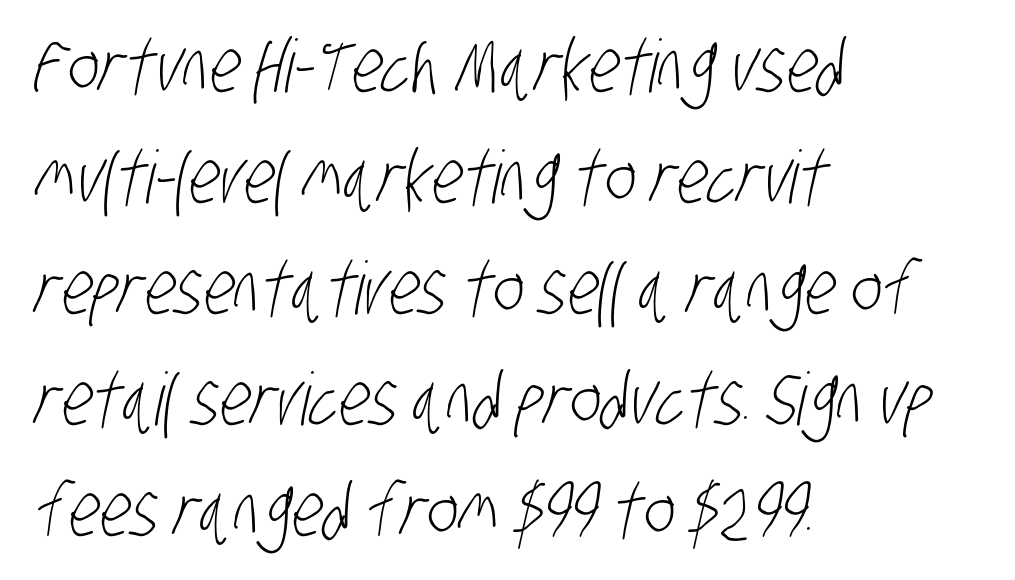
The image shows 73 px light, condensed sans-serif type; set left-aligned, normal line spacing (1.52x), normal letter spacing, not underlined; low stroke contrast and a large x-height.
